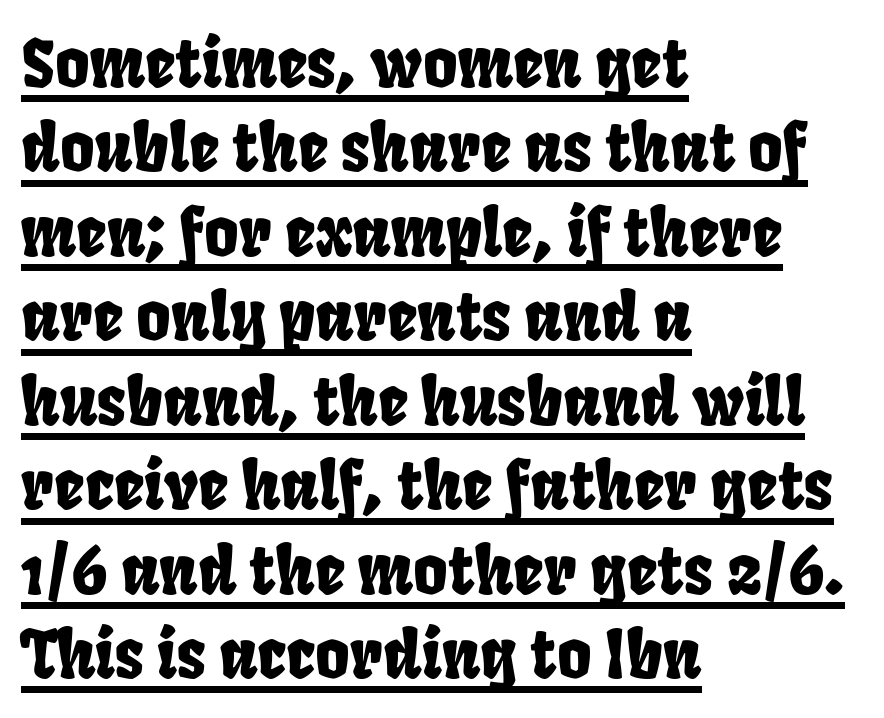
Note: no serifs on the glyphs. The compositor pushed each line to the left boundary. A typesetter would call this proportional, since set widths differ per character. Quick note: interline space is typical. Underlining? Definitely there.
